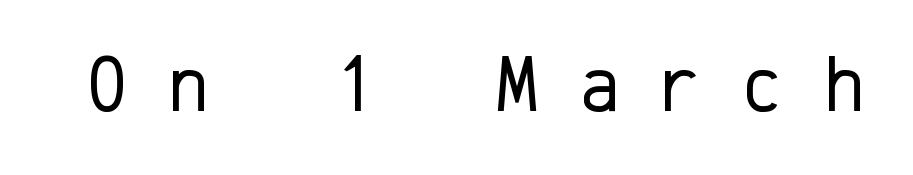
The image shows 80 px regular-weight sans-serif type, upright, monospaced; set unusually wide letter spacing (+0.5 em), not underlined; low stroke contrast and a medium x-height.
